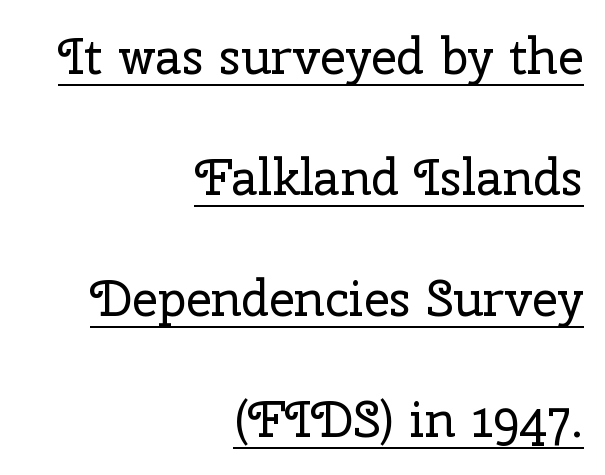
Q: Is the text bold? A: No.
Q: Is the text italic (slanted)? A: No, it is upright.
Q: Is the typeface a serif or a sans-serif typeface? A: Serif.
Q: Is the text underlined? A: Yes.
Q: How is the paragraph aligned? A: Right-aligned.
Q: Is the spacing between letters normal or unusually wide? A: Normal.
Q: Is the spacing between lines tight, normal or loose? A: Loose.
Q: Width (condensed, normal, or wide)? A: Normal.
Q: Stroke contrast? A: Low.
Q: x-height? A: Medium.
Q: Monospaced? A: No.
